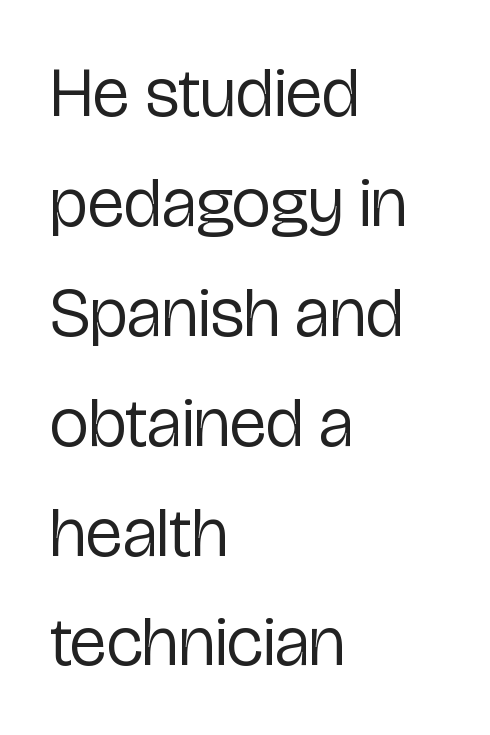
The face looks like a standard text weight, possibly lighter. Descender tails drop into unmarked territory. Is the block centered? No — it sits flush against the left margin. Character widths vary here, with narrow letters taking less room than wide ones.
